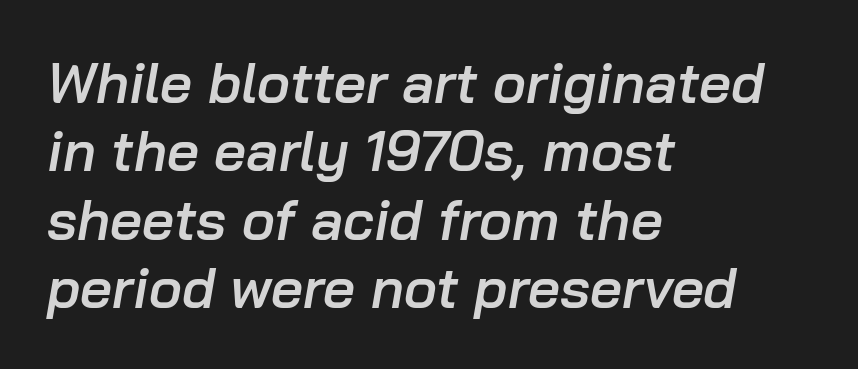
{"italic": "yes", "lean": "right", "slant_degrees": 10, "bold": "semi", "weight": "semibold", "width": "normal", "stroke_contrast": "low", "x_height": "medium", "monospaced": "no", "underline": "no", "align": "left", "line_spacing_ratio": 1.22, "letter_spacing": "normal", "letter_spacing_em": 0.0, "glyph_px": 56}
